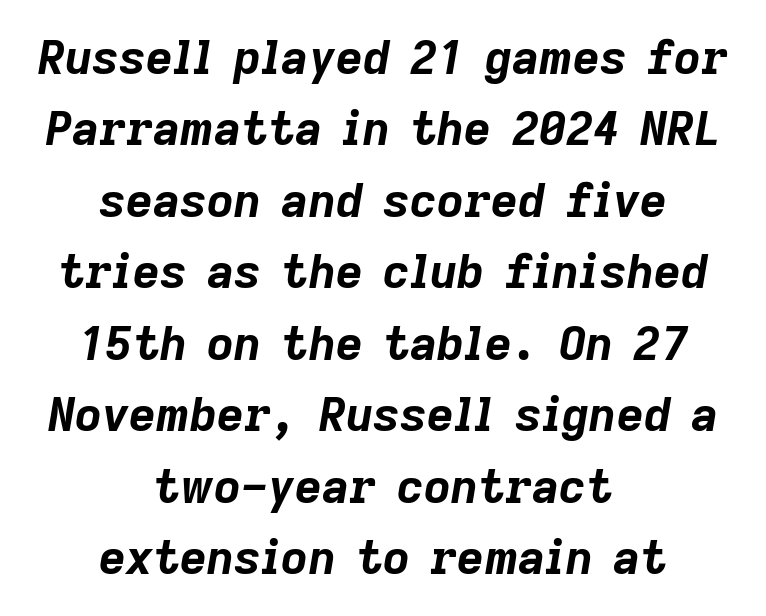
Q: Is the text bold? A: Yes.
Q: Is the text italic (slanted)? A: Yes, it leans right by about 9 degrees.
Q: Is the text underlined? A: No.
Q: How is the paragraph aligned? A: Centered.
Q: Is the spacing between letters normal or unusually wide? A: Normal.
Q: Is the spacing between lines tight, normal or loose? A: Normal.
Q: Width (condensed, normal, or wide)? A: Normal.
Q: Stroke contrast? A: Low.
Q: x-height? A: Medium.
Q: Monospaced? A: No.
